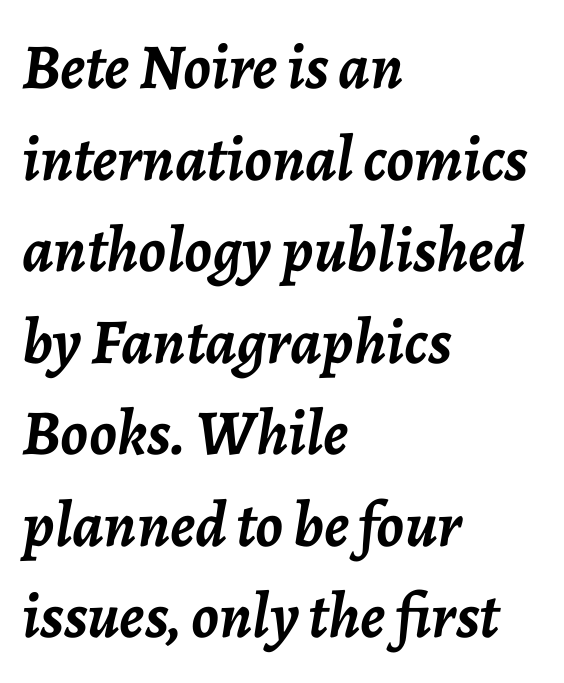
The image shows 64 px semibold type, italic (leaning right); set left-aligned, normal line spacing (1.43x), normal letter spacing, not underlined; low stroke contrast and a medium x-height.
